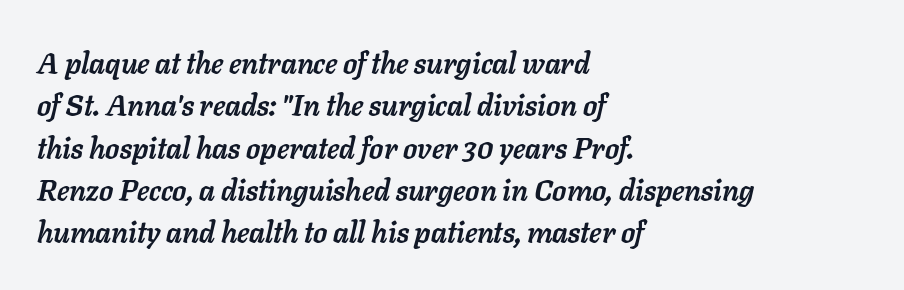
{"italic": "yes", "lean": "right", "slant_degrees": 11, "bold": "yes", "weight": "semibold", "width": "normal", "stroke_contrast": "low", "x_height": "medium", "monospaced": "no", "underline": "no", "align": "left", "line_spacing": "normal", "line_spacing_ratio": 1.46, "letter_spacing": "normal", "letter_spacing_em": 0.0, "glyph_px": 29}
